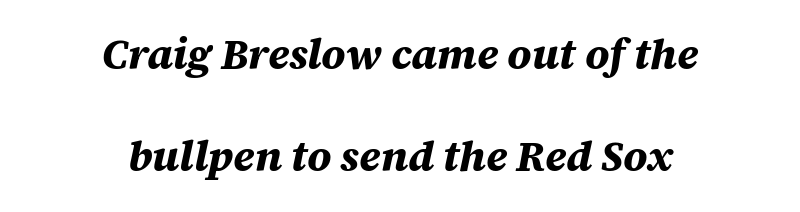
{"italic": "yes", "lean": "right", "slant_degrees": 12, "bold": "yes", "weight": "bold", "width": "normal", "stroke_contrast": "medium", "x_height": "large", "monospaced": "no", "underline": "no", "align": "center", "line_spacing": "loose", "line_spacing_ratio": 2.43, "letter_spacing": "normal", "letter_spacing_em": 0.0, "glyph_px": 42}
